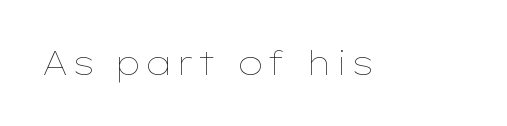
{"italic": "no", "bold": "no", "weight": "thin", "width": "wide", "stroke_contrast": "low", "x_height": "medium", "monospaced": "no", "underline": "no", "glyph_px": 33}
